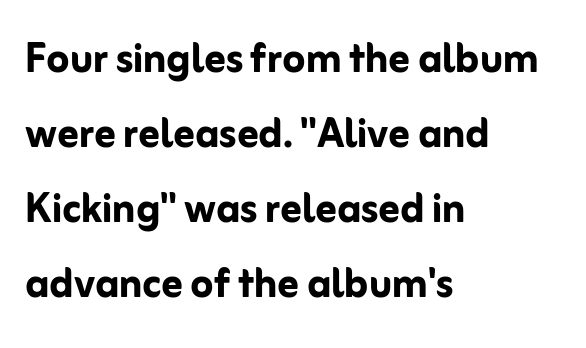
Q: Is the text bold? A: Yes.
Q: Is the text italic (slanted)? A: No, it is upright.
Q: Is the typeface a serif or a sans-serif typeface? A: Sans-serif.
Q: Is the text underlined? A: No.
Q: How is the paragraph aligned? A: Left-aligned.
Q: Is the spacing between letters normal or unusually wide? A: Normal.
Q: Is the spacing between lines tight, normal or loose? A: Normal.
Q: Width (condensed, normal, or wide)? A: Normal.
Q: Stroke contrast? A: Low.
Q: x-height? A: Medium.
Q: Monospaced? A: No.
